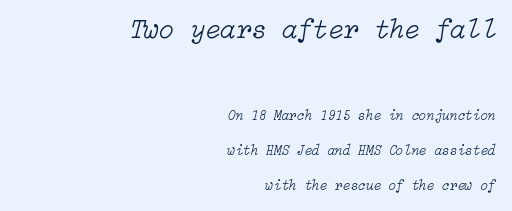
{"italic": "yes", "lean": "right", "slant_degrees": 15, "bold": "no", "weight": "light", "width": "normal", "stroke_contrast": "low", "x_height": "medium", "underline": "no", "align": "right", "line_spacing": "loose", "line_spacing_ratio": 2.49, "letter_spacing": "normal", "letter_spacing_em": 0.0, "larger_block": "first", "size_ratio": 2.0, "glyph_px": 28}
